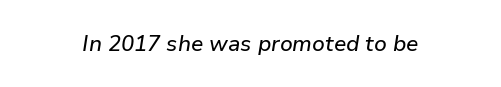
{"italic": "yes", "lean": "right", "slant_degrees": 9, "underline": "no", "letter_spacing": "normal", "letter_spacing_em": 0.0, "glyph_px": 22}
